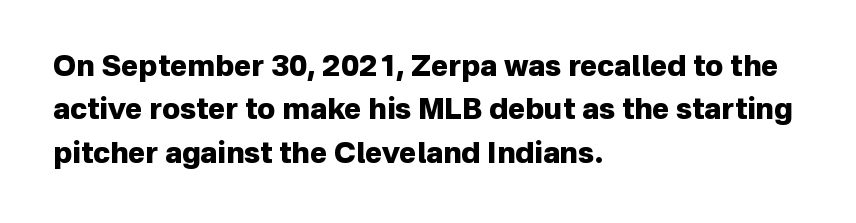
Q: Is the text bold? A: Yes.
Q: Is the text italic (slanted)? A: No, it is upright.
Q: Is the typeface a serif or a sans-serif typeface? A: Sans-serif.
Q: Is the text underlined? A: No.
Q: How is the paragraph aligned? A: Left-aligned.
Q: Is the spacing between letters normal or unusually wide? A: Normal.
Q: Is the spacing between lines tight, normal or loose? A: Normal.
Q: Width (condensed, normal, or wide)? A: Normal.
Q: Stroke contrast? A: Low.
Q: x-height? A: Medium.
Q: Monospaced? A: No.
